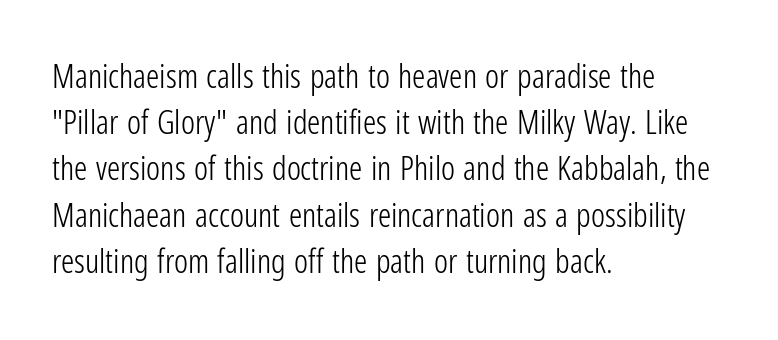
{"serif": "no", "italic": "no", "bold": "no", "weight": "light", "width": "condensed", "stroke_contrast": "low", "x_height": "medium", "monospaced": "no", "underline": "no", "align": "left", "line_spacing": "normal", "line_spacing_ratio": 1.4, "letter_spacing": "normal", "letter_spacing_em": 0.0, "glyph_px": 33}
